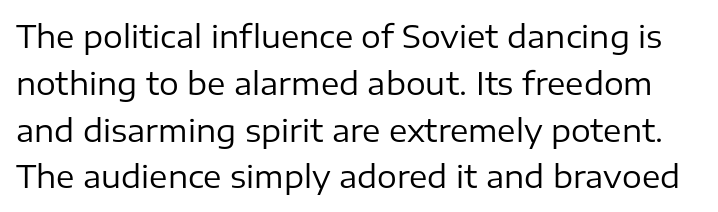
{"serif": "no", "italic": "no", "bold": "no", "weight": "regular", "width": "normal", "stroke_contrast": "low", "x_height": "medium", "monospaced": "no", "underline": "no", "line_spacing": "normal", "line_spacing_ratio": 1.51, "letter_spacing": "normal", "letter_spacing_em": 0.0, "glyph_px": 31}
